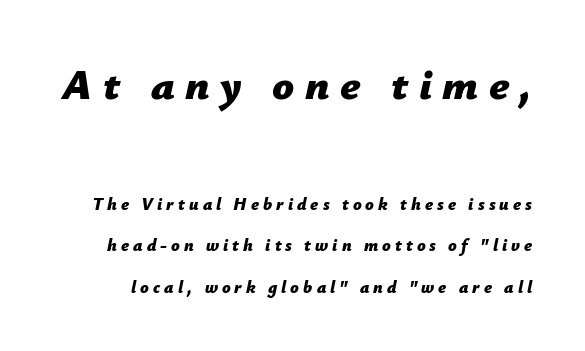
The image shows 43 px bold type, italic (leaning right); set loose line spacing (2.43x), unusually wide letter spacing (+0.24 em), not underlined; the first (top) block is 2.53x larger; low stroke contrast and a medium x-height.
